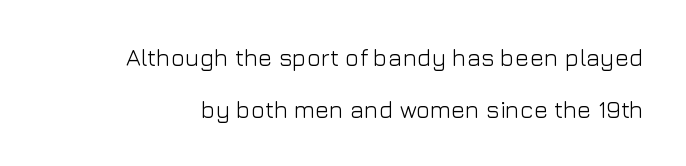
Is the letter spacing exaggerated? No — it looks like the ordinary default. The font's upright variant was chosen for this text. Ink coverage per letter is moderate at most. Vertical spacing — loose. Underline: absent.
